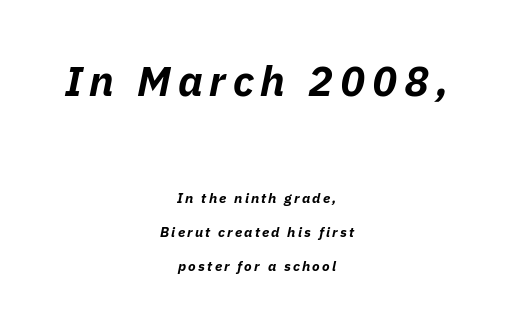
The image shows 42 px bold type, italic (leaning right); set centered, loose line spacing (2.43x), not underlined; the first (top) block is 3.0x larger; low stroke contrast and a medium x-height.
